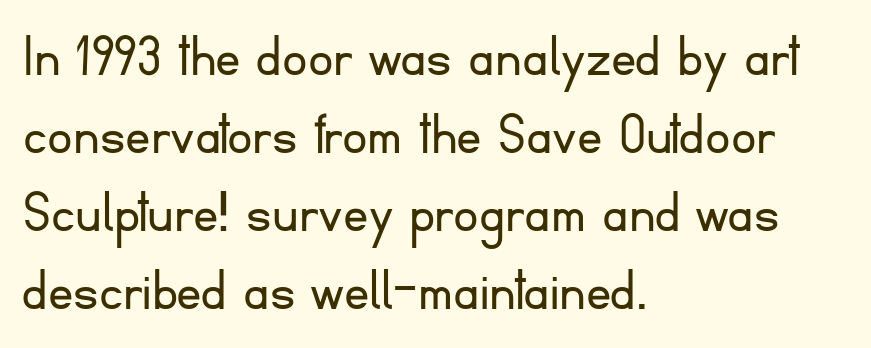
{"serif": "no", "italic": "no", "bold": "no", "weight": "light", "width": "normal", "stroke_contrast": "low", "x_height": "small", "monospaced": "no", "underline": "no", "align": "left", "line_spacing_ratio": 1.24, "letter_spacing": "normal", "letter_spacing_em": 0.0, "glyph_px": 63}
